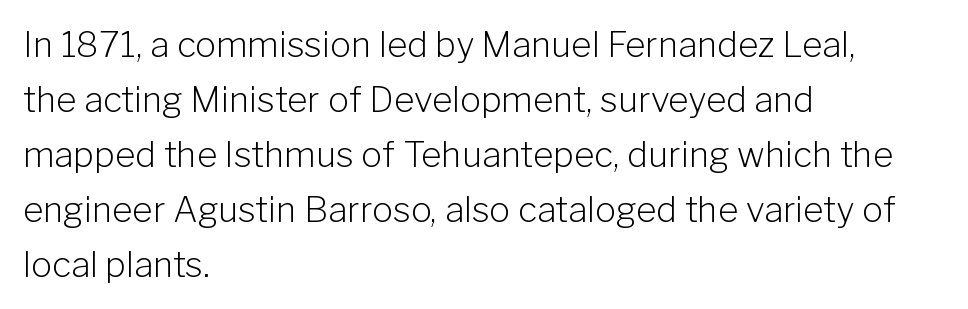
{"serif": "no", "italic": "no", "bold": "no", "weight": "light", "width": "normal", "stroke_contrast": "low", "x_height": "medium", "monospaced": "no", "underline": "no", "align": "left", "line_spacing": "normal", "line_spacing_ratio": 1.57, "letter_spacing": "normal", "letter_spacing_em": 0.0, "glyph_px": 35}
